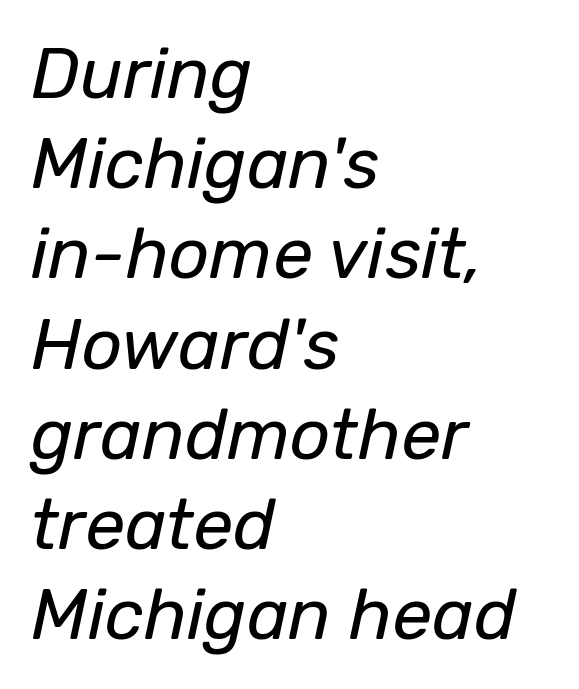
The image shows 71 px regular-weight type, italic (leaning right); set left-aligned, normal line spacing (1.27x), normal letter spacing, not underlined; low stroke contrast and a medium x-height.
